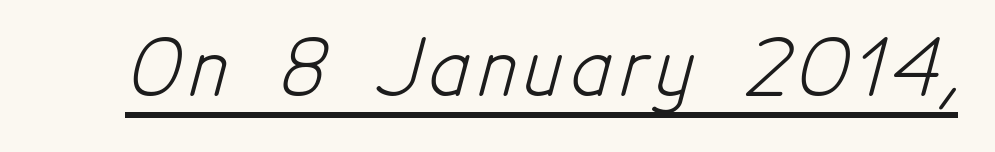
{"serif": "no", "bold": "no", "weight": "light", "width": "condensed", "stroke_contrast": "low", "x_height": "medium", "monospaced": "no", "underline": "yes", "glyph_px": 75}
